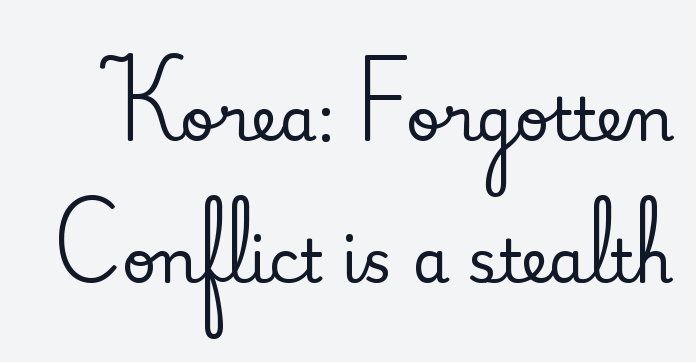
Does the type have serifs? Yes, each stem ends in a small foot. The rendering uses natural spacing where letterforms have individual widths. Vertical spacing — loose. The letters stand straight up with perfectly vertical stems.
